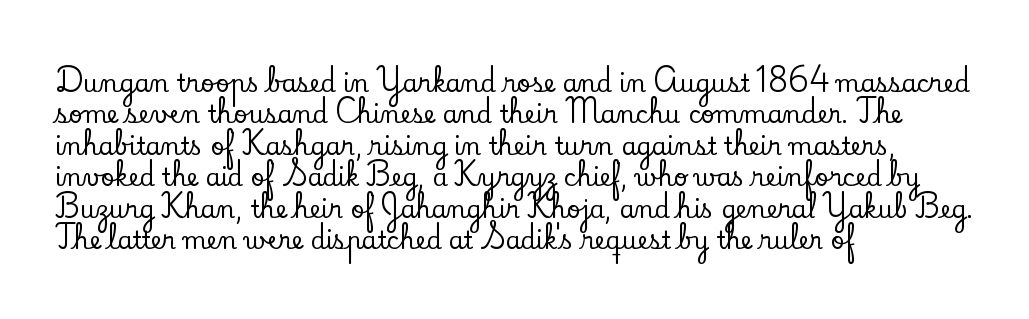
Here the glyphs are tracked normally, forming tight word shapes. Type without underlining. A roman cut, with each character standing at attention. A classic flush-left, rag-right setting is used for this passage.
